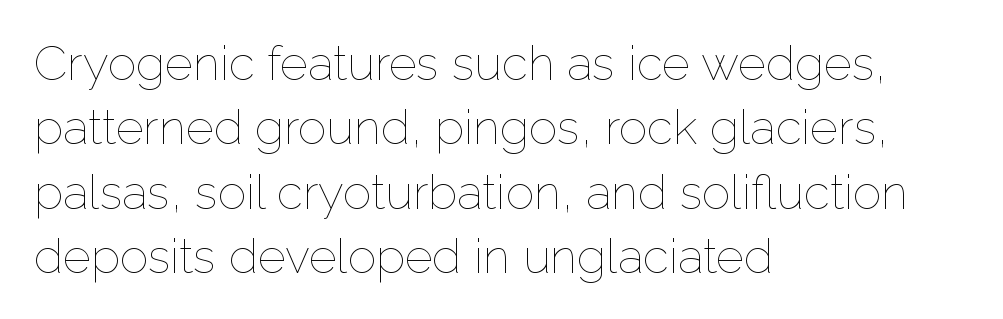
{"italic": "no", "bold": "no", "weight": "thin", "width": "normal", "stroke_contrast": "low", "x_height": "medium", "monospaced": "no", "underline": "no", "align": "left", "line_spacing": "normal", "line_spacing_ratio": 1.34, "letter_spacing": "normal", "letter_spacing_em": 0.0, "glyph_px": 48}
